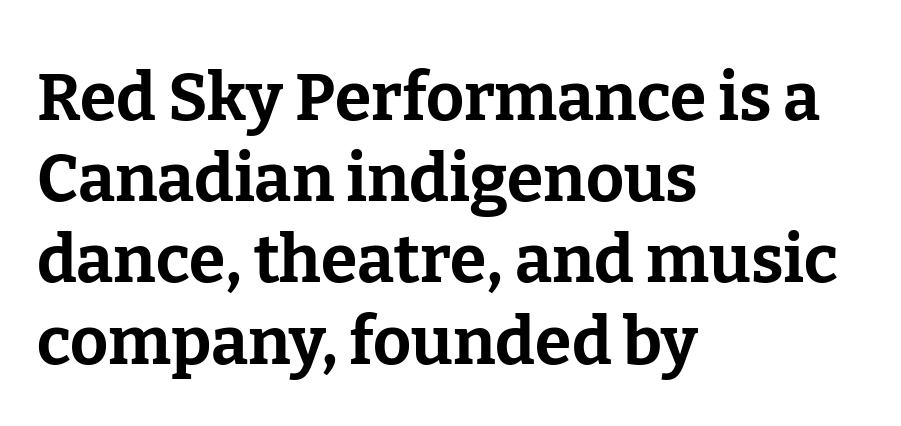
{"serif": "yes", "italic": "no", "bold": "yes", "weight": "bold", "width": "normal", "stroke_contrast": "low", "x_height": "medium", "monospaced": "no", "underline": "no", "align": "left", "line_spacing_ratio": 1.23, "letter_spacing": "normal", "letter_spacing_em": 0.0, "glyph_px": 66}
